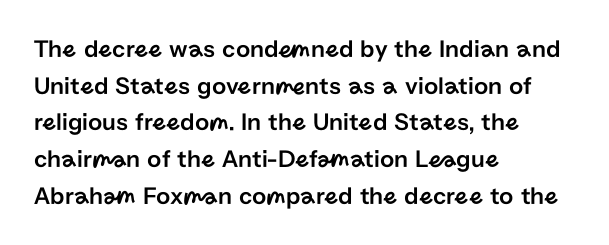
{"italic": "no", "underline": "no", "align": "left", "line_spacing": "normal", "line_spacing_ratio": 1.47, "letter_spacing": "normal", "letter_spacing_em": 0.0, "glyph_px": 25}
